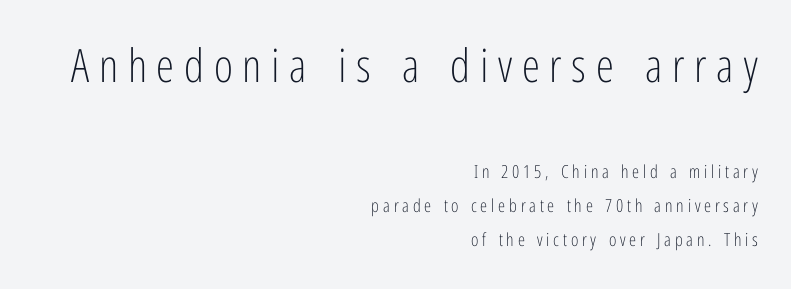
Q: Is the text bold? A: No.
Q: Is the text italic (slanted)? A: No, it is upright.
Q: Is the typeface a serif or a sans-serif typeface? A: Sans-serif.
Q: Is the text underlined? A: No.
Q: How is the paragraph aligned? A: Right-aligned.
Q: Is the spacing between letters normal or unusually wide? A: Unusually wide.
Q: Is the spacing between lines tight, normal or loose? A: Loose.
Q: Which block of text is set in a larger size, the first (top) or the second (bottom)? A: The first (top) one.
Q: Width (condensed, normal, or wide)? A: Condensed.
Q: Stroke contrast? A: Low.
Q: x-height? A: Medium.
Q: Monospaced? A: No.
